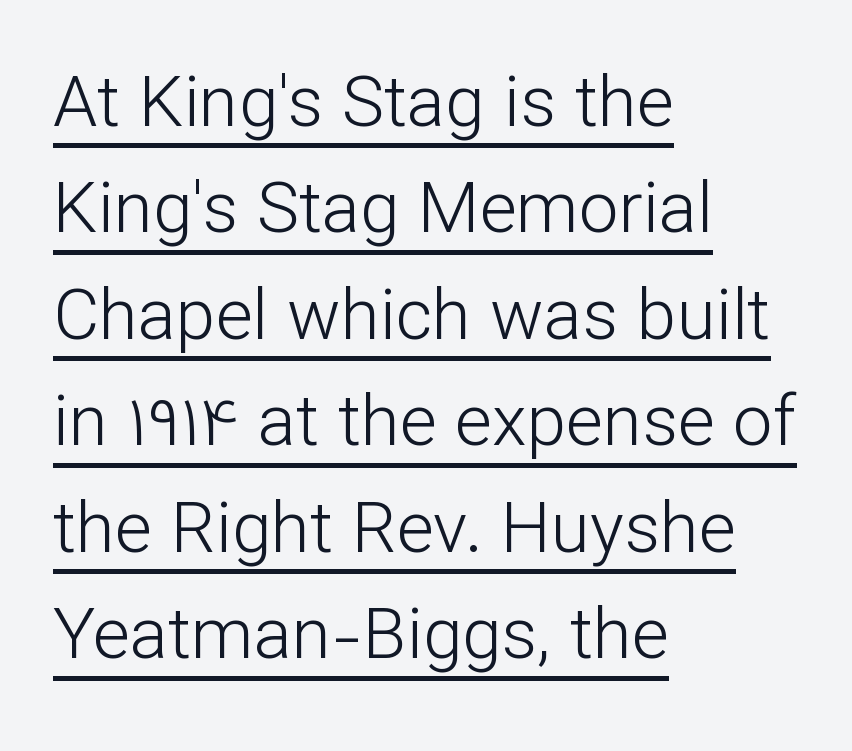
Q: Is the text bold? A: No.
Q: Is the text italic (slanted)? A: No, it is upright.
Q: Is the typeface a serif or a sans-serif typeface? A: Sans-serif.
Q: Is the text underlined? A: Yes.
Q: How is the paragraph aligned? A: Left-aligned.
Q: Is the spacing between letters normal or unusually wide? A: Normal.
Q: Is the spacing between lines tight, normal or loose? A: Normal.
Q: Width (condensed, normal, or wide)? A: Normal.
Q: Stroke contrast? A: Low.
Q: x-height? A: Medium.
Q: Monospaced? A: No.
